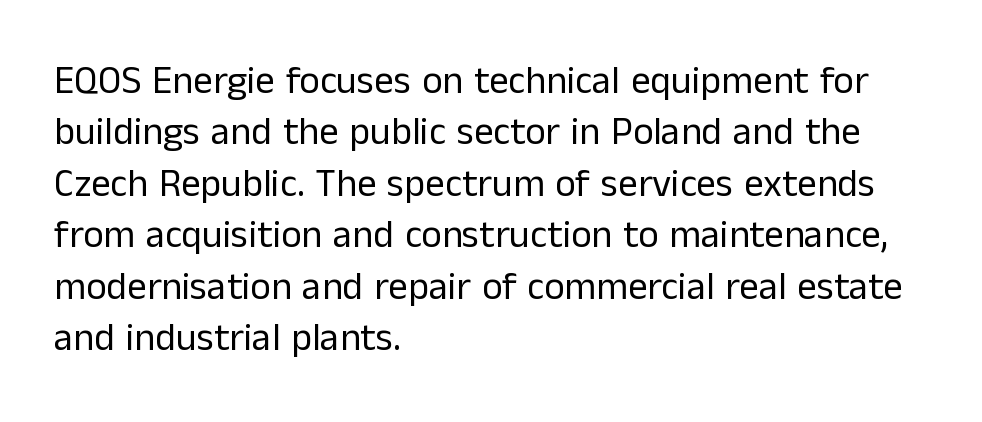
{"serif": "no", "italic": "no", "bold": "no", "weight": "regular", "width": "normal", "stroke_contrast": "low", "x_height": "medium", "monospaced": "no", "underline": "no", "align": "left", "line_spacing": "normal", "line_spacing_ratio": 1.32, "letter_spacing": "normal", "letter_spacing_em": 0.0, "glyph_px": 39}
